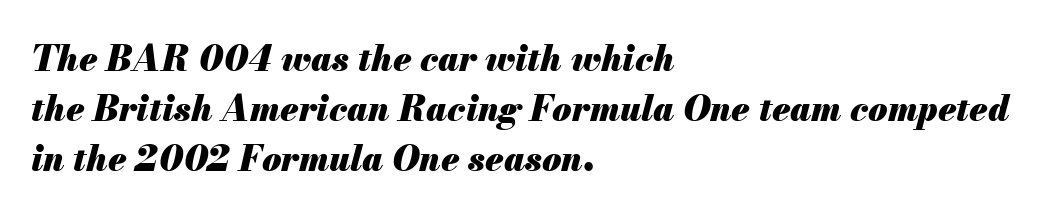
{"italic": "yes", "lean": "right", "slant_degrees": 13, "bold": "yes", "weight": "heavy", "width": "normal", "stroke_contrast": "medium", "x_height": "small", "monospaced": "no", "underline": "no", "align": "left", "line_spacing": "normal", "line_spacing_ratio": 1.43, "letter_spacing": "normal", "letter_spacing_em": 0.0, "glyph_px": 35}
